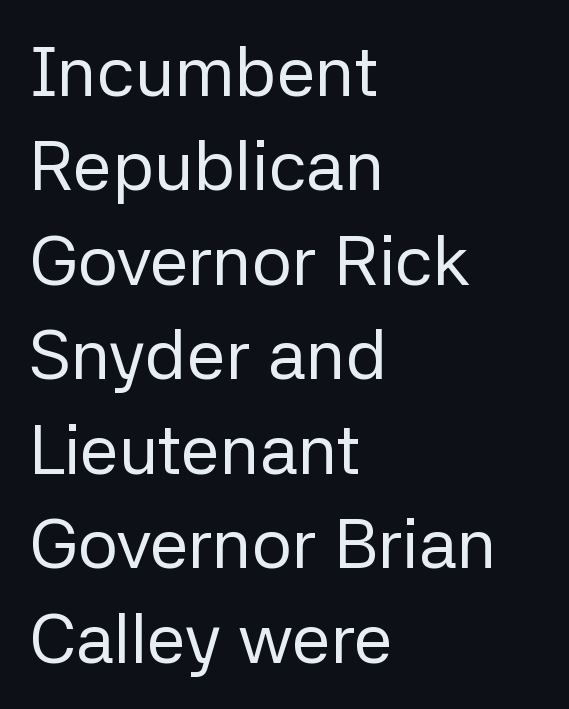
{"serif": "no", "italic": "no", "bold": "no", "weight": "regular", "width": "normal", "stroke_contrast": "low", "x_height": "medium", "monospaced": "no", "underline": "no", "align": "left", "line_spacing": "normal", "line_spacing_ratio": 1.35, "letter_spacing": "normal", "letter_spacing_em": 0.0, "glyph_px": 70}
